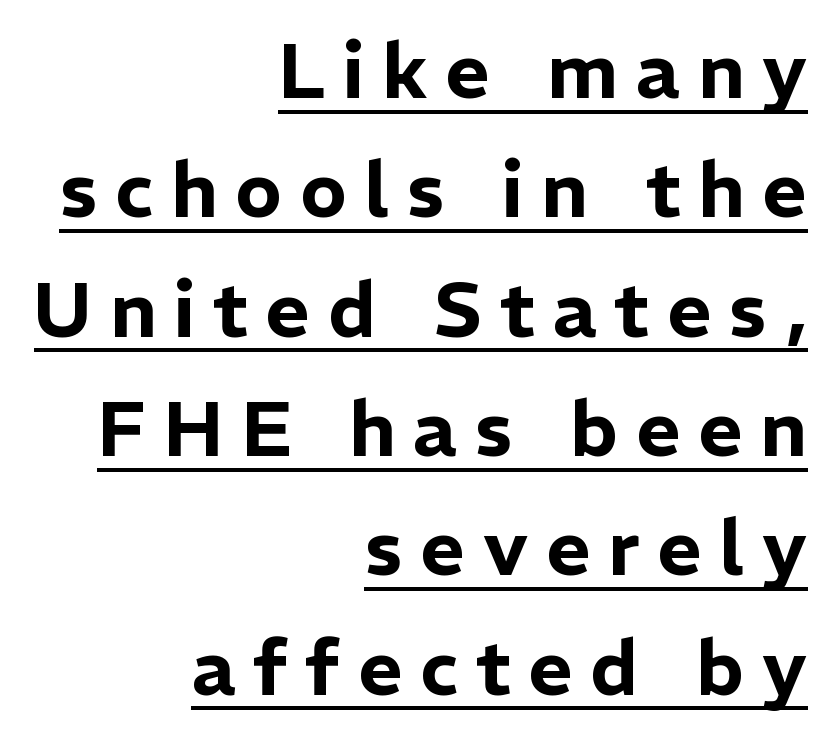
The image shows 77 px sans-serif type, upright; set right-aligned, normal line spacing (1.55x), unusually wide letter spacing (+0.23 em), underlined; low stroke contrast and a medium x-height.
